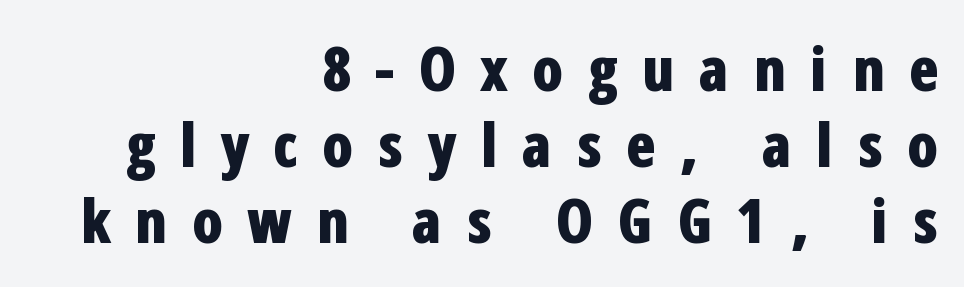
Q: Is the text bold? A: Yes.
Q: Is the text italic (slanted)? A: No, it is upright.
Q: Is the typeface a serif or a sans-serif typeface? A: Sans-serif.
Q: Is the text underlined? A: No.
Q: How is the paragraph aligned? A: Right-aligned.
Q: Is the spacing between letters normal or unusually wide? A: Unusually wide.
Q: Is the spacing between lines tight, normal or loose? A: Normal.
Q: Width (condensed, normal, or wide)? A: Condensed.
Q: Stroke contrast? A: Low.
Q: x-height? A: Medium.
Q: Monospaced? A: No.
